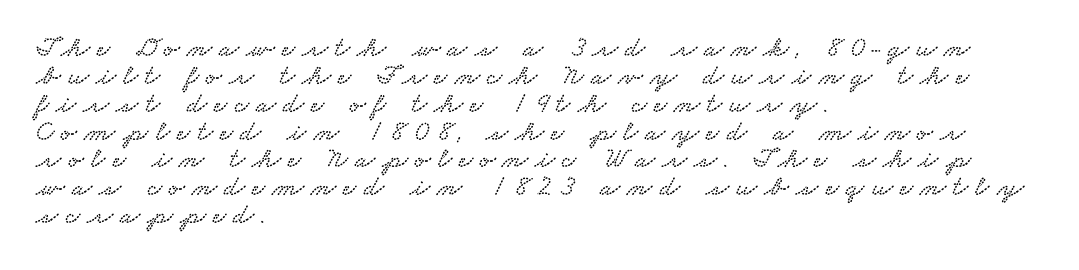
The image shows 29 px wide type; set left-aligned, tight line spacing (0.96x), unusually wide letter spacing (+0.25 em), not underlined; low stroke contrast and a small x-height.
